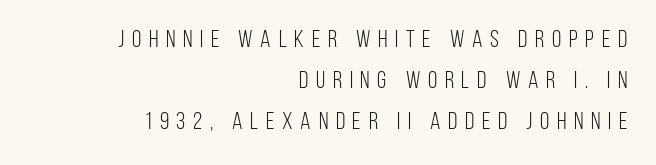
Q: Is the text bold? A: No.
Q: Is the text italic (slanted)? A: No, it is upright.
Q: Is the text underlined? A: No.
Q: How is the paragraph aligned? A: Right-aligned.
Q: Is the spacing between letters normal or unusually wide? A: Unusually wide.
